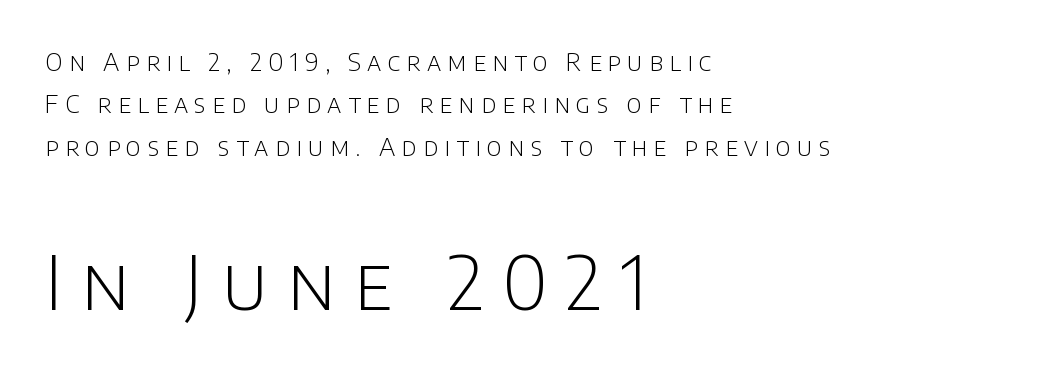
{"serif": "no", "italic": "no", "bold": "no", "weight": "light", "width": "normal", "stroke_contrast": "low", "x_height": "large", "monospaced": "no", "underline": "no", "align": "left", "line_spacing": "normal", "line_spacing_ratio": 1.7, "letter_spacing": "wide", "letter_spacing_em": 0.25, "larger_block": "second", "size_ratio": 3.0, "glyph_px": 75}
